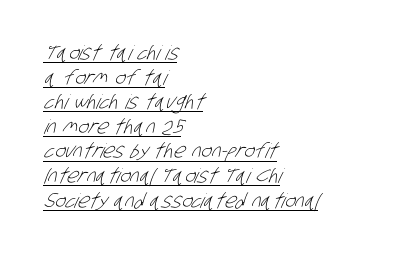
The type is set solid horizontally, with unmodified tracking. The weight tops out at a normal text grade. Short and long lines alike share a common starting point at left. The words here are underlined.
